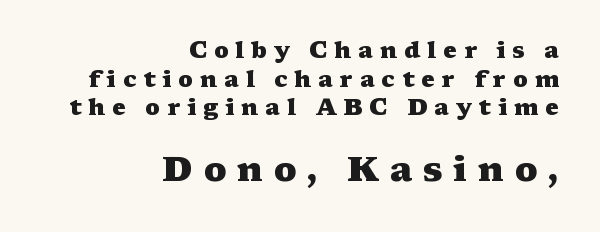
In terms of letterspacing, this is a distinctly airy, spread setting. This layout puts the modest block above and the oversized block below. The compositor pushed each line to the right boundary. The face used here is proportionally spaced, like ordinary book or web type. Type without underlining.
